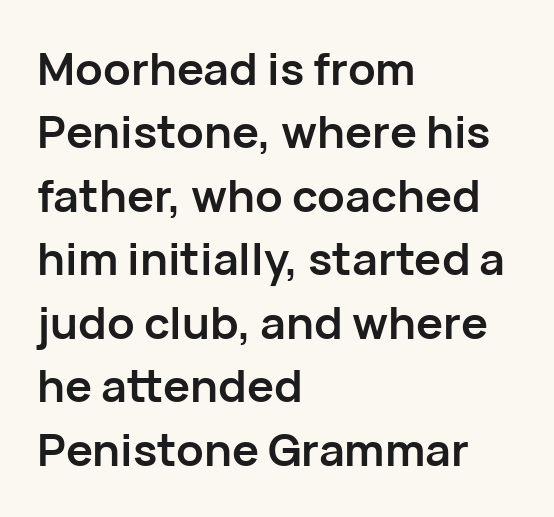
The image shows 45 px semibold sans-serif type, upright; set left-aligned, normal line spacing (1.41x), normal letter spacing, not underlined; low stroke contrast and a medium x-height.
